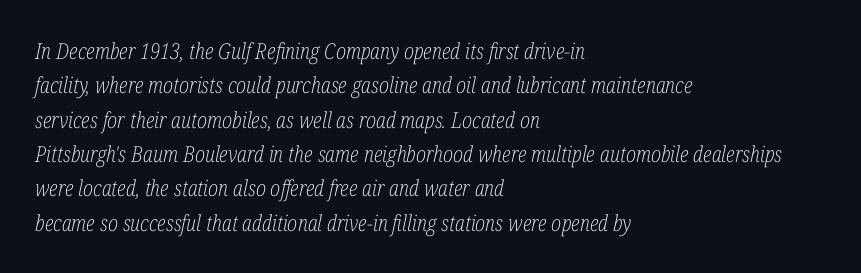
Weight: in the light-to-regular range. Between one letter and the next there's only the usual sliver of space. The lettering tilts uniformly, giving the passage an italic look. Normally led — the rows are evenly, conventionally spaced.
